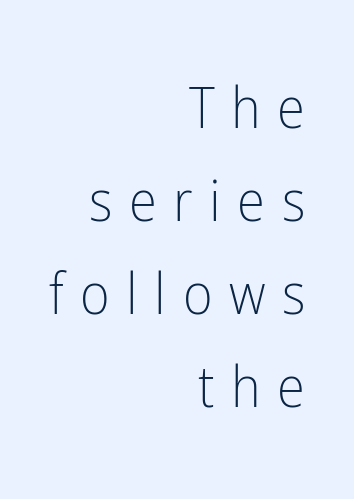
{"serif": "no", "italic": "no", "bold": "no", "weight": "light", "width": "condensed", "stroke_contrast": "low", "x_height": "medium", "monospaced": "no", "underline": "no", "align": "right", "line_spacing": "normal", "line_spacing_ratio": 1.63, "letter_spacing": "wide", "letter_spacing_em": 0.29, "glyph_px": 57}
